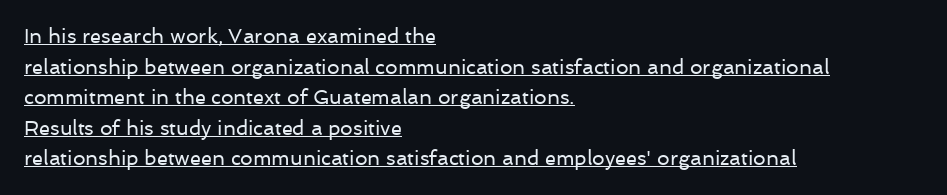
The designer left line spacing at the default. No italicization has been applied; the sample stays upright. Compared with typical body copy, the letter spacing here is the same. Vertical stems look standard width or narrower in stroke.
